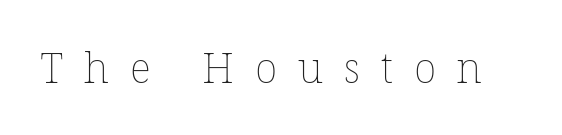
The image shows 42 px thin type, upright; set unusually wide letter spacing (+0.49 em), not underlined; low stroke contrast and a medium x-height.
